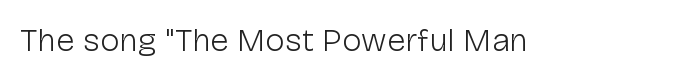
Q: Is the text bold? A: No.
Q: Is the text italic (slanted)? A: No, it is upright.
Q: Is the typeface a serif or a sans-serif typeface? A: Sans-serif.
Q: Is the text underlined? A: No.
Q: Is the spacing between letters normal or unusually wide? A: Normal.
Q: Width (condensed, normal, or wide)? A: Normal.
Q: Stroke contrast? A: Low.
Q: x-height? A: Medium.
Q: Monospaced? A: No.
